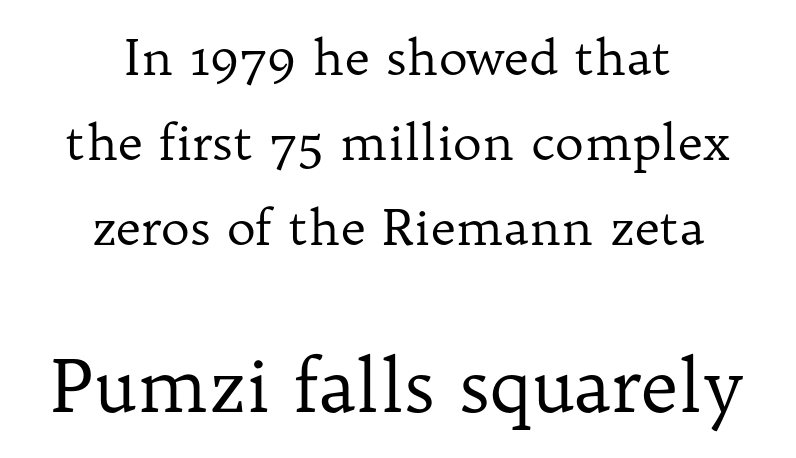
Q: Is the text bold? A: No.
Q: Is the text italic (slanted)? A: No, it is upright.
Q: Is the typeface a serif or a sans-serif typeface? A: Serif.
Q: Is the text underlined? A: No.
Q: How is the paragraph aligned? A: Centered.
Q: Is the spacing between letters normal or unusually wide? A: Normal.
Q: Which block of text is set in a larger size, the first (top) or the second (bottom)? A: The second (bottom) one.
Q: Width (condensed, normal, or wide)? A: Normal.
Q: Stroke contrast? A: Low.
Q: x-height? A: Medium.
Q: Monospaced? A: No.
